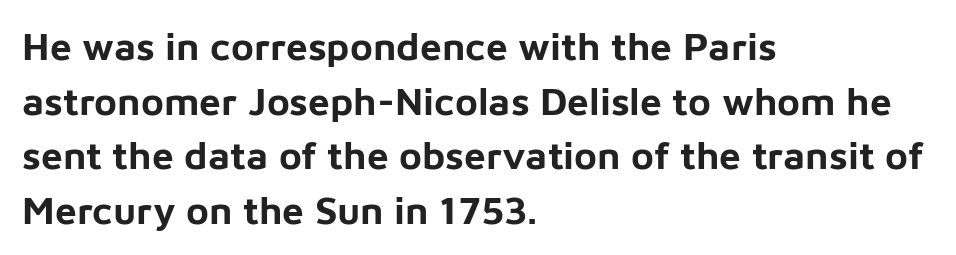
The image shows 39 px bold sans-serif type, upright; set left-aligned, normal line spacing (1.4x), normal letter spacing, not underlined; low stroke contrast and a medium x-height.
